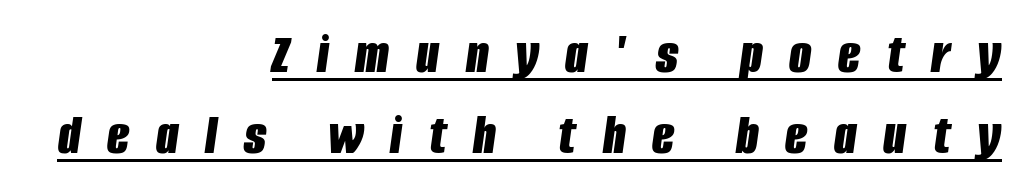
{"italic": "yes", "lean": "right", "slant_degrees": 8, "bold": "yes", "weight": "bold", "width": "condensed", "stroke_contrast": "low", "x_height": "large", "monospaced": "no", "underline": "yes", "align": "right", "line_spacing": "normal", "line_spacing_ratio": 1.4, "letter_spacing": "wide", "letter_spacing_em": 0.46, "glyph_px": 58}
